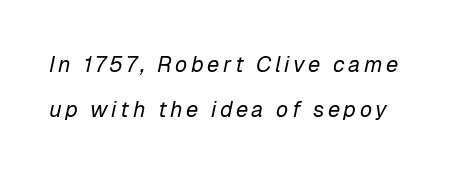
The weight would be labelled regular, book, light, or lighter still. The zone under the glyphs is completely vacant. Quick note: italic. The lines are spread far apart with generous leading.
